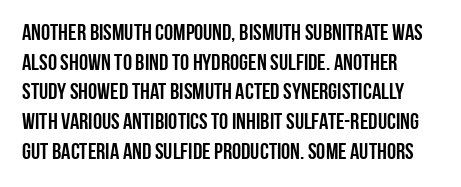
Evenly set lines give the paragraph a standard silhouette. There is no visible air inserted between adjacent glyphs. The lettering holds an erect, upright posture throughout. Letters rest on an invisible, unmarked baseline.
